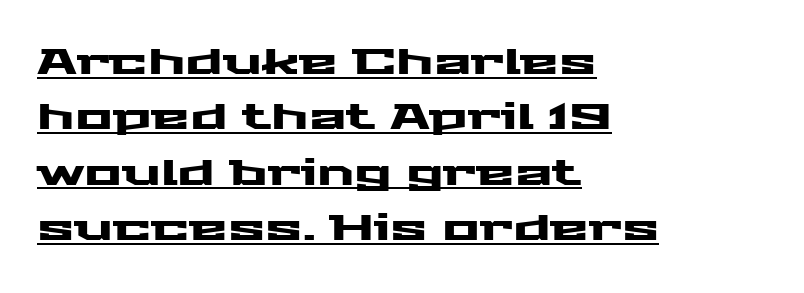
The image shows 35 px wide sans-serif type, upright; set left-aligned, normal line spacing (1.58x), normal letter spacing, underlined; medium stroke contrast and a medium x-height.
